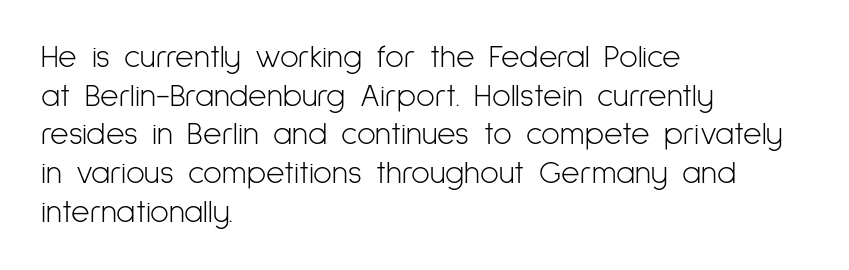
Q: Is the text bold? A: No.
Q: Is the text italic (slanted)? A: No, it is upright.
Q: Is the typeface a serif or a sans-serif typeface? A: Sans-serif.
Q: Is the text underlined? A: No.
Q: How is the paragraph aligned? A: Left-aligned.
Q: Is the spacing between letters normal or unusually wide? A: Normal.
Q: Width (condensed, normal, or wide)? A: Condensed.
Q: Stroke contrast? A: Low.
Q: x-height? A: Medium.
Q: Monospaced? A: No.
